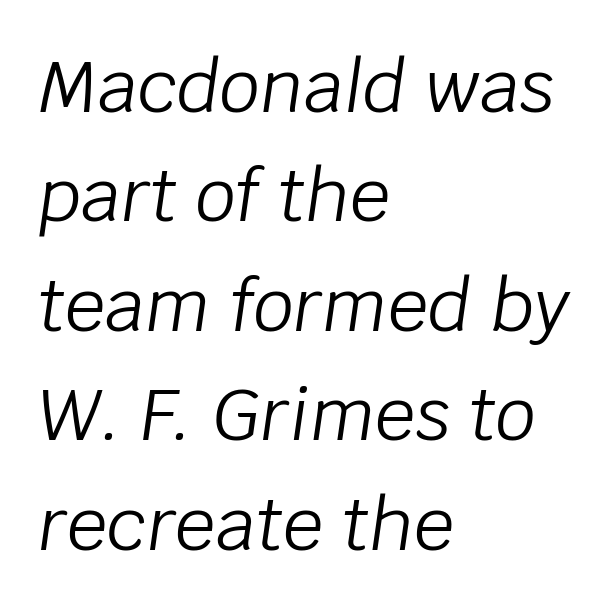
{"italic": "yes", "lean": "right", "slant_degrees": 8, "bold": "no", "weight": "light", "width": "normal", "stroke_contrast": "low", "x_height": "large", "monospaced": "no", "underline": "no", "align": "left", "line_spacing": "normal", "line_spacing_ratio": 1.52, "letter_spacing": "normal", "letter_spacing_em": 0.0, "glyph_px": 72}
